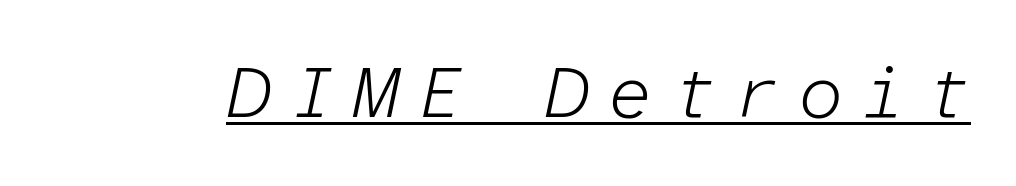
{"italic": "yes", "lean": "right", "slant_degrees": 12, "bold": "no", "weight": "light", "width": "normal", "stroke_contrast": "low", "x_height": "medium", "monospaced": "yes", "underline": "yes", "letter_spacing": "wide", "letter_spacing_em": 0.25, "glyph_px": 72}
